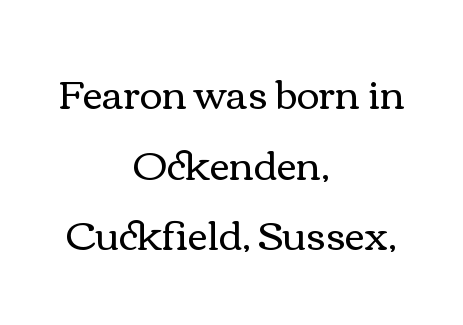
{"italic": "no", "bold": "no", "weight": "regular", "width": "wide", "x_height": "medium", "monospaced": "no", "underline": "no", "align": "center", "line_spacing_ratio": 1.81, "letter_spacing": "normal", "letter_spacing_em": 0.0, "glyph_px": 39}
